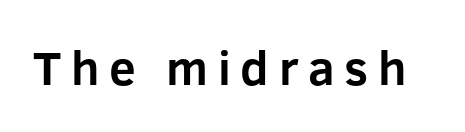
{"serif": "no", "italic": "no", "bold": "yes", "weight": "bold", "width": "normal", "stroke_contrast": "low", "x_height": "medium", "monospaced": "no", "underline": "no", "letter_spacing": "wide", "letter_spacing_em": 0.2, "glyph_px": 48}
